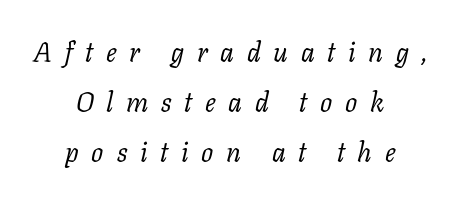
The image shows 27 px text type, italic (leaning right); set centered, line spacing 1.86x, unusually wide letter spacing (+0.47 em), not underlined.
